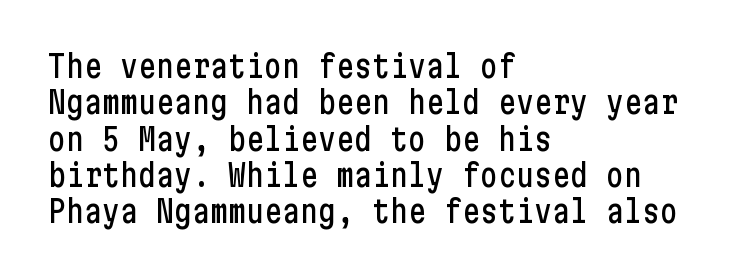
A sans-serif font was chosen for this passage. Each row of text sits above clean, open space. The letterforms sit shoulder to shoulder at normal distance. Caption: multi-line text, flush left, ragged right.
